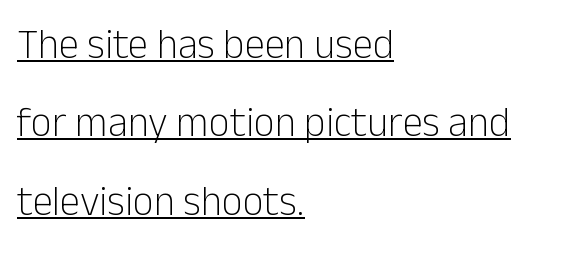
Q: Is the text bold? A: No.
Q: Is the text italic (slanted)? A: No, it is upright.
Q: Is the typeface a serif or a sans-serif typeface? A: Sans-serif.
Q: Is the text underlined? A: Yes.
Q: How is the paragraph aligned? A: Left-aligned.
Q: Is the spacing between letters normal or unusually wide? A: Normal.
Q: Is the spacing between lines tight, normal or loose? A: Loose.
Q: Width (condensed, normal, or wide)? A: Normal.
Q: Stroke contrast? A: Low.
Q: x-height? A: Medium.
Q: Monospaced? A: No.
